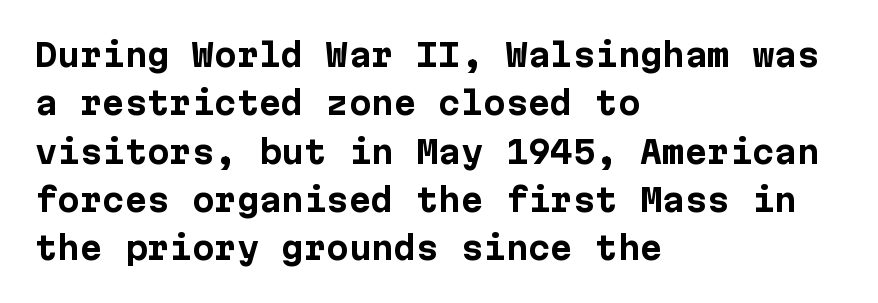
{"serif": "no", "italic": "no", "bold": "yes", "weight": "bold", "width": "normal", "stroke_contrast": "low", "x_height": "medium", "underline": "no", "align": "left", "line_spacing": "normal", "line_spacing_ratio": 1.51, "letter_spacing": "normal", "letter_spacing_em": 0.0, "glyph_px": 32}
